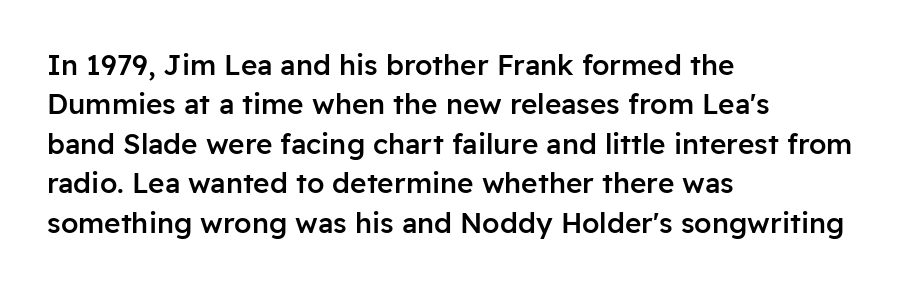
Q: Is the text bold? A: Semi-bold.
Q: Is the text italic (slanted)? A: No, it is upright.
Q: Is the typeface a serif or a sans-serif typeface? A: Sans-serif.
Q: Is the text underlined? A: No.
Q: How is the paragraph aligned? A: Left-aligned.
Q: Is the spacing between letters normal or unusually wide? A: Normal.
Q: Is the spacing between lines tight, normal or loose? A: Normal.
Q: Width (condensed, normal, or wide)? A: Normal.
Q: Stroke contrast? A: Low.
Q: x-height? A: Medium.
Q: Monospaced? A: No.
